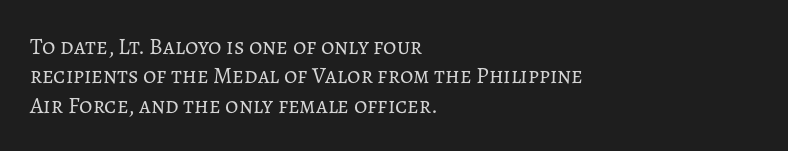
Q: Is the text bold? A: No.
Q: Is the text italic (slanted)? A: No, it is upright.
Q: Is the text underlined? A: No.
Q: How is the paragraph aligned? A: Left-aligned.
Q: Is the spacing between letters normal or unusually wide? A: Normal.
Q: Is the spacing between lines tight, normal or loose? A: Normal.
